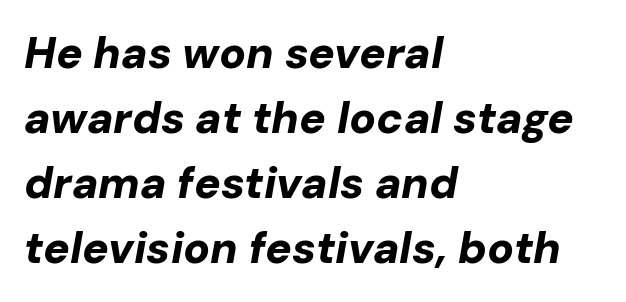
The image shows 44 px bold type, italic (leaning right); set left-aligned, normal line spacing (1.48x), normal letter spacing, not underlined; low stroke contrast and a medium x-height.
